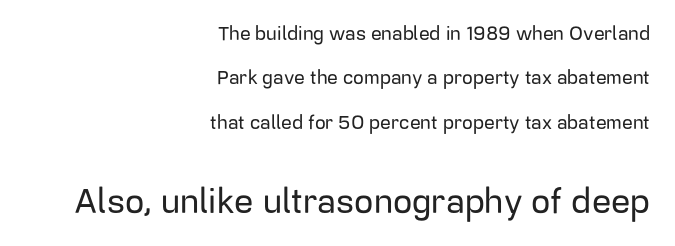
{"serif": "no", "italic": "no", "width": "normal", "stroke_contrast": "low", "x_height": "medium", "monospaced": "no", "underline": "no", "align": "right", "line_spacing": "loose", "line_spacing_ratio": 2.34, "letter_spacing": "normal", "letter_spacing_em": 0.0, "larger_block": "second", "size_ratio": 1.79, "glyph_px": 34}
